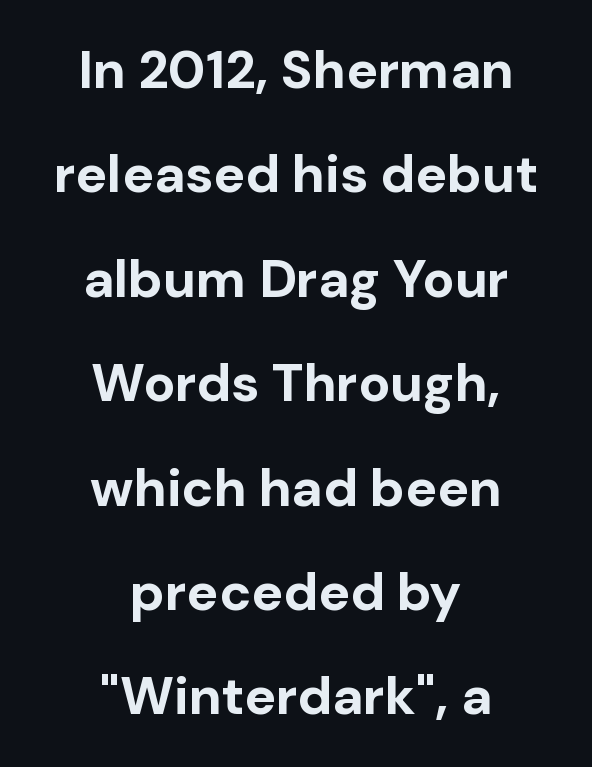
The image shows 53 px bold sans-serif type, upright; set centered, loose line spacing (1.97x), normal letter spacing, not underlined; low stroke contrast and a medium x-height.
